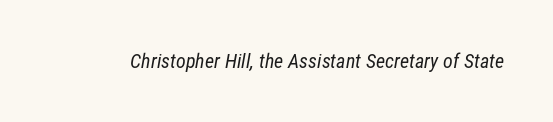
Q: Is the text bold? A: No.
Q: Is the text underlined? A: No.
Q: Is the spacing between letters normal or unusually wide? A: Normal.
